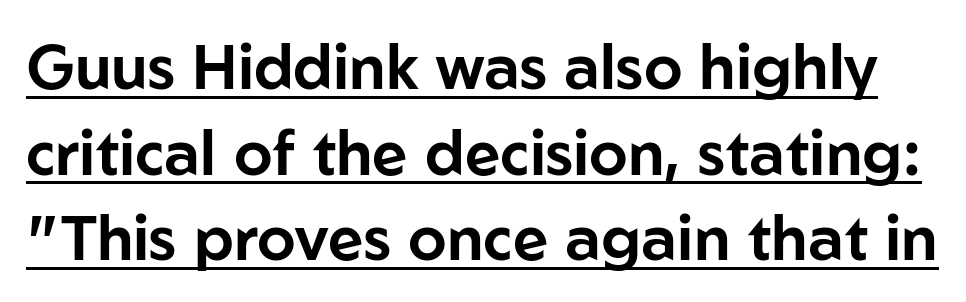
{"serif": "no", "italic": "no", "width": "normal", "stroke_contrast": "low", "x_height": "medium", "monospaced": "no", "underline": "yes", "line_spacing": "normal", "line_spacing_ratio": 1.38, "letter_spacing": "normal", "letter_spacing_em": 0.0, "glyph_px": 62}
